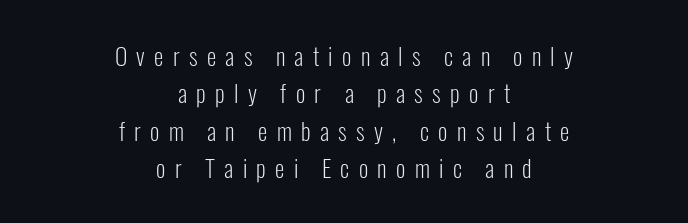
The space between consecutive lines is moderate. Style check: upright. Is the type heavy? It reads as light-to-regular instead. Just letters on the line, the space beneath them empty.
